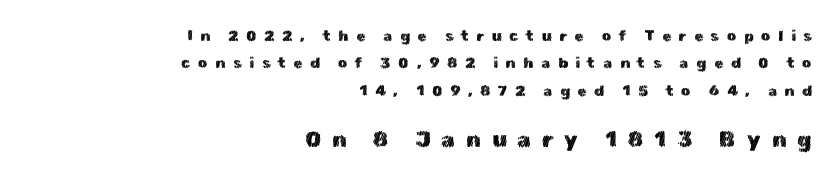
Q: Is the text italic (slanted)? A: No, it is upright.
Q: Is the text underlined? A: No.
Q: How is the paragraph aligned? A: Right-aligned.
Q: Is the spacing between letters normal or unusually wide? A: Unusually wide.
Q: Which block of text is set in a larger size, the first (top) or the second (bottom)? A: The second (bottom) one.
